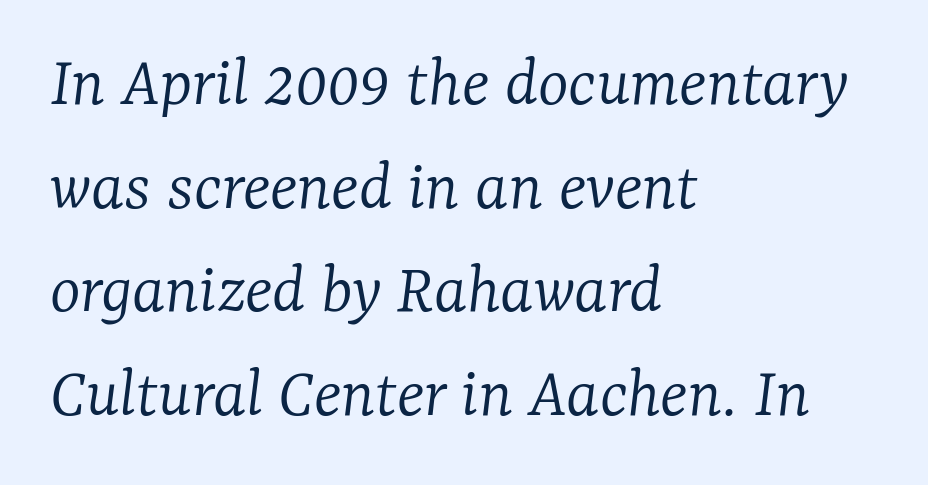
Underline: absent. The typography opts for an oblique posture over an upright one. These lines are set flush left with a ragged right edge. You can tell from the footed stems that serif type was used.
